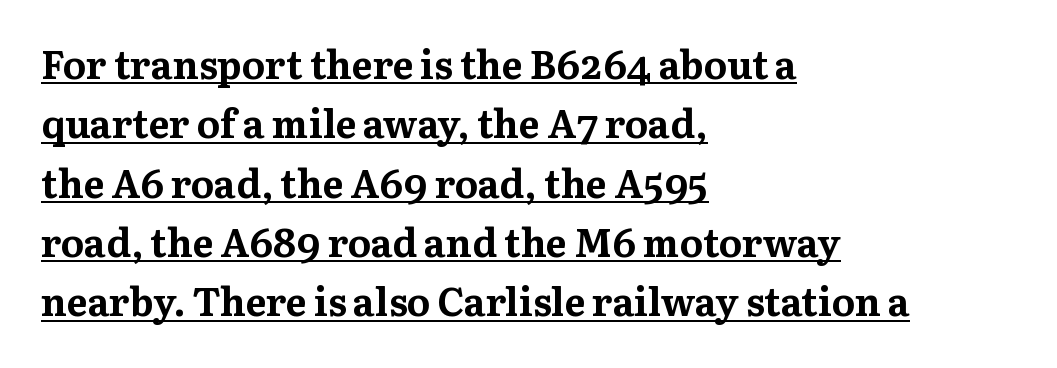
The image shows 39 px bold serif type, upright; set left-aligned, normal line spacing (1.52x), normal letter spacing, underlined; medium stroke contrast and a medium x-height.
